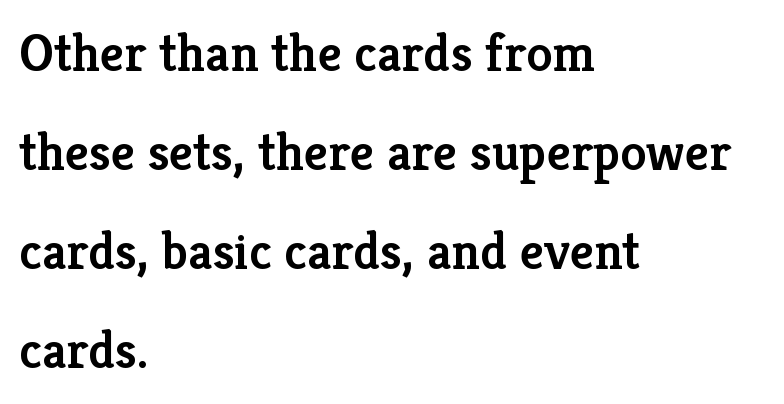
{"serif": "yes", "italic": "no", "bold": "semi", "weight": "semibold", "width": "normal", "stroke_contrast": "low", "x_height": "medium", "monospaced": "no", "underline": "no", "align": "left", "line_spacing_ratio": 1.87, "letter_spacing": "normal", "letter_spacing_em": 0.0, "glyph_px": 53}
